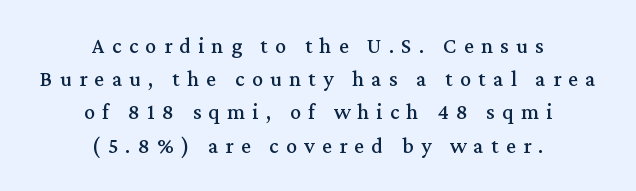
The image shows 22 px text type, upright; set centered, normal line spacing (1.51x), unusually wide letter spacing (+0.33 em), not underlined.
